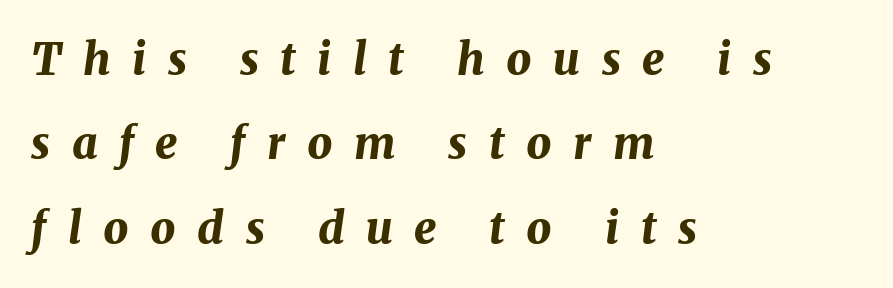
The image shows 44 px bold type, italic (leaning right); set left-aligned, loose line spacing (1.92x), unusually wide letter spacing (+0.49 em), not underlined; medium stroke contrast and a medium x-height.
